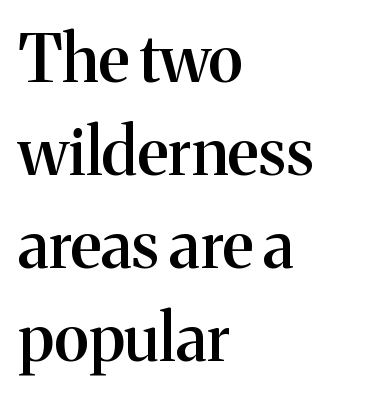
The specimen omits any rule beneath the text block's lines. In terms of letterform style, serifs are clearly present. A bit beefed up — I'd call it semibold rather than bold. Where is the straight margin? On the left. Whoever set this chose a conventional vertical rhythm. Words appear dense and cohesive because spacing is normal.
